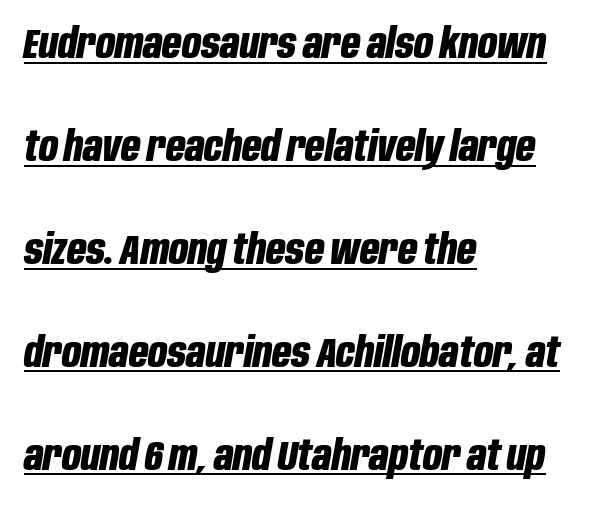
Q: Is the text bold? A: Yes.
Q: Is the text italic (slanted)? A: Yes, it leans right by about 10 degrees.
Q: Is the text underlined? A: Yes.
Q: How is the paragraph aligned? A: Left-aligned.
Q: Is the spacing between letters normal or unusually wide? A: Normal.
Q: Is the spacing between lines tight, normal or loose? A: Loose.
Q: Width (condensed, normal, or wide)? A: Condensed.
Q: Stroke contrast? A: Low.
Q: x-height? A: Large.
Q: Monospaced? A: No.
